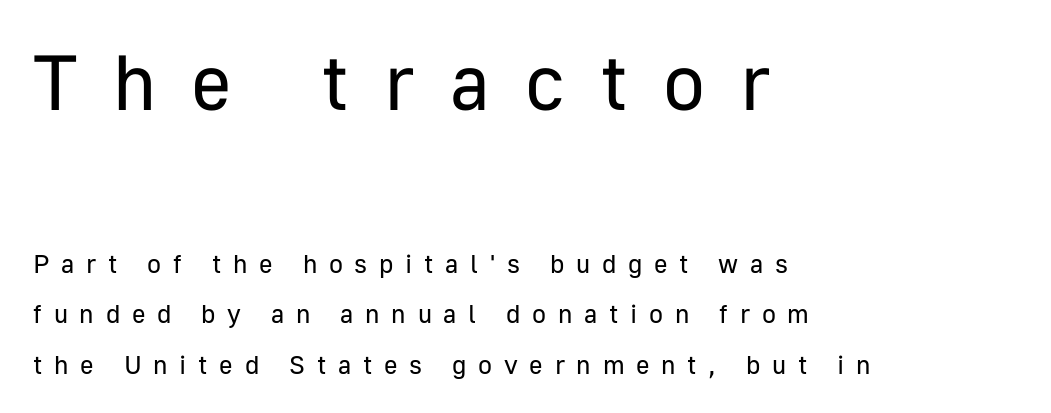
The image shows 78 px regular-weight sans-serif type, upright; set left-aligned, loose line spacing (1.94x), unusually wide letter spacing (+0.45 em), not underlined; the first (top) block is 3.0x larger; low stroke contrast and a medium x-height.
